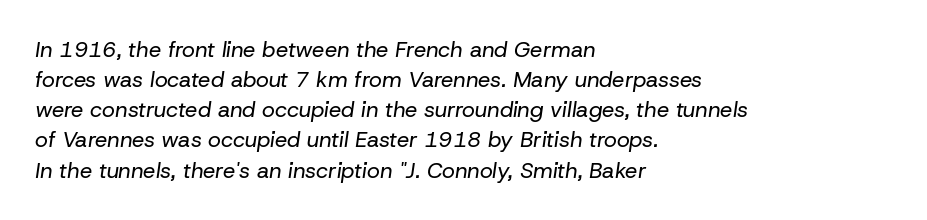
Q: Is the text bold? A: No.
Q: Is the text italic (slanted)? A: Yes, it leans right by about 8 degrees.
Q: Is the text underlined? A: No.
Q: How is the paragraph aligned? A: Left-aligned.
Q: Is the spacing between letters normal or unusually wide? A: Normal.
Q: Is the spacing between lines tight, normal or loose? A: Normal.
